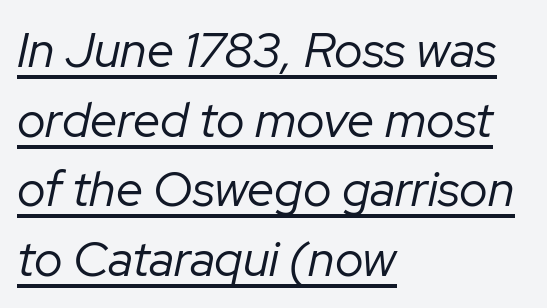
The vertical gap from one line to the next is medium. Inter-character spacing is left at the font's built-in metrics. The glyphs are accompanied by a horizontal stroke just below them. Looks like regular typesetting: each glyph gets only the width it needs.
